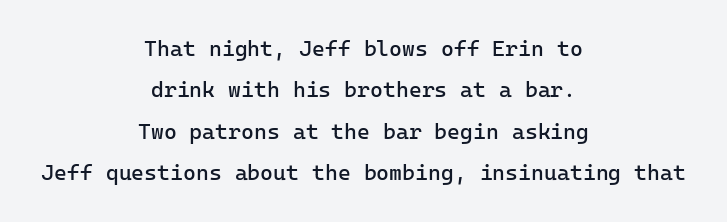
Q: Is the text bold? A: No.
Q: Is the text italic (slanted)? A: No, it is upright.
Q: Is the text underlined? A: No.
Q: How is the paragraph aligned? A: Centered.
Q: Is the spacing between letters normal or unusually wide? A: Normal.
